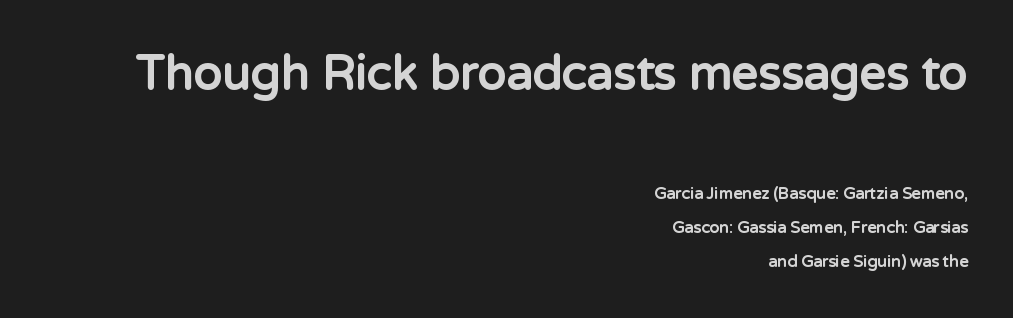
{"serif": "no", "italic": "no", "bold": "yes", "weight": "bold", "width": "normal", "stroke_contrast": "low", "x_height": "medium", "monospaced": "no", "underline": "no", "align": "right", "line_spacing": "loose", "line_spacing_ratio": 2.15, "letter_spacing": "normal", "letter_spacing_em": 0.0, "larger_block": "first", "size_ratio": 2.94, "glyph_px": 47}
